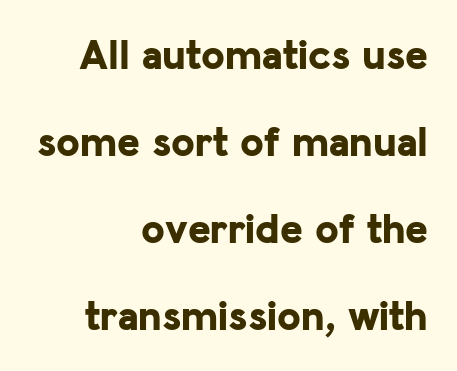
This sample has the flowing, uneven cadence of proportional lettering. Italic: no, the glyphs are upright roman. This sample uses plain, unmodified letter spacing. Summary of weight: heavy, a full bold.
